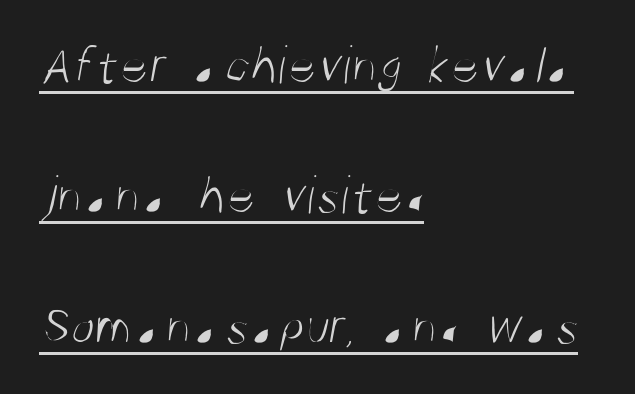
The image shows 55 px light, condensed sans-serif type; set left-aligned, loose line spacing (2.37x), normal letter spacing, underlined; medium stroke contrast and a large x-height.
